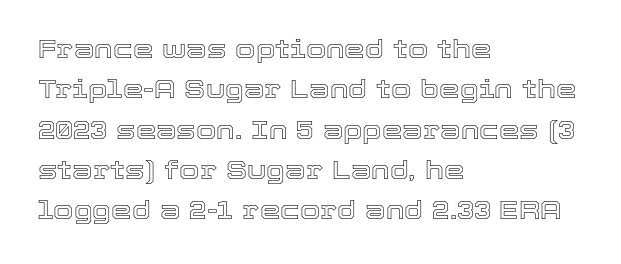
Q: Is the text italic (slanted)? A: No, it is upright.
Q: Is the text underlined? A: No.
Q: How is the paragraph aligned? A: Left-aligned.
Q: Is the spacing between letters normal or unusually wide? A: Normal.
Q: Is the spacing between lines tight, normal or loose? A: Normal.
